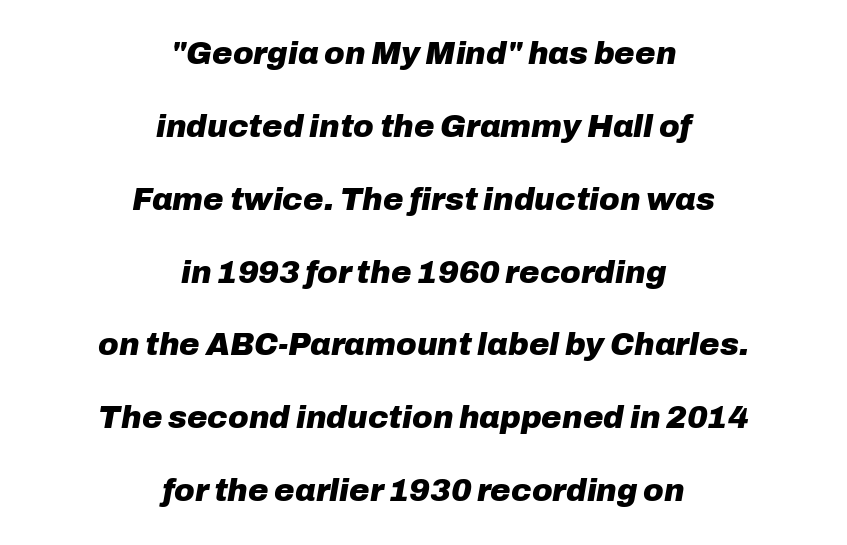
{"italic": "yes", "lean": "right", "slant_degrees": 10, "bold": "yes", "weight": "heavy", "width": "normal", "stroke_contrast": "low", "x_height": "medium", "monospaced": "no", "underline": "no", "align": "center", "line_spacing": "loose", "line_spacing_ratio": 2.35, "letter_spacing": "normal", "letter_spacing_em": 0.0, "glyph_px": 31}
